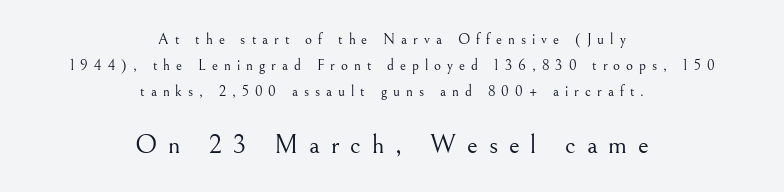
Do the letters lean? They stand straight. Is the lower block the larger one? Yes — the lower block carries the bigger type. No heavy texture on the line: the type isn't bold. This rendering widens character spacing well past its baseline value.
